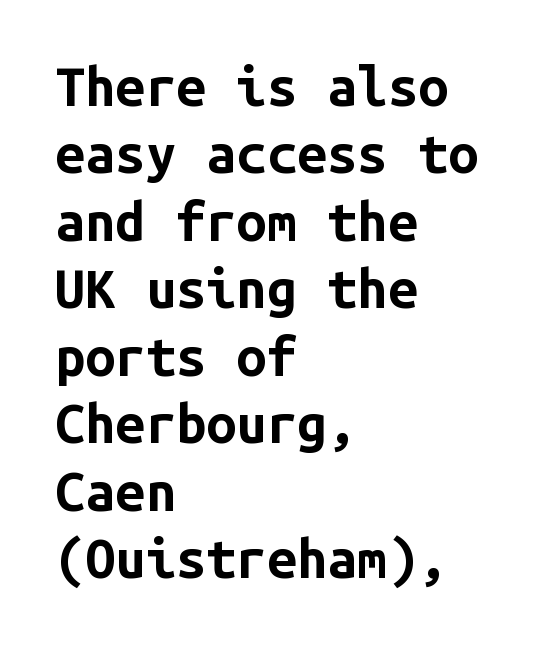
Regular leading. Notice how the stems are strictly vertical — no italics here. Layout note: lines flush left. I'd call this a sans setting — the letters go barefoot. You could call the tracking neutral — neither tight nor loose. Nobody drew a line under any word here.
